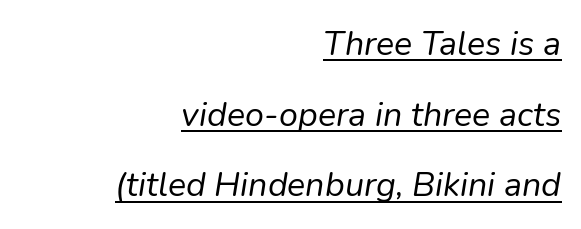
The image shows 34 px regular-weight type, italic (leaning right); set right-aligned, loose line spacing (2.08x), normal letter spacing, underlined; low stroke contrast and a medium x-height.
